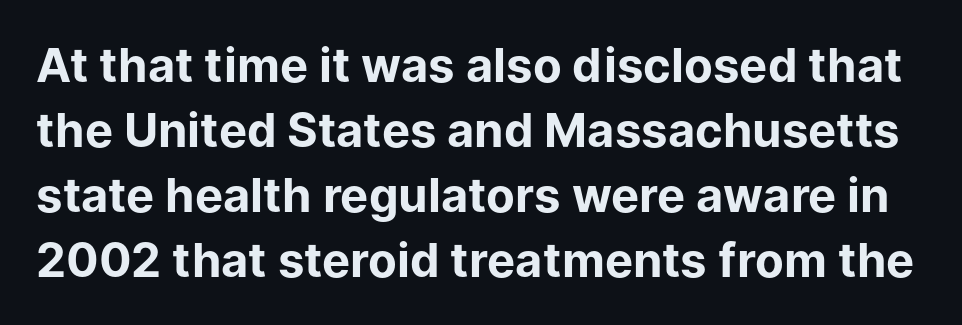
{"serif": "no", "italic": "no", "bold": "yes", "weight": "bold", "width": "normal", "stroke_contrast": "low", "x_height": "medium", "monospaced": "no", "underline": "no", "line_spacing": "normal", "line_spacing_ratio": 1.38, "letter_spacing": "normal", "letter_spacing_em": 0.0, "glyph_px": 47}
